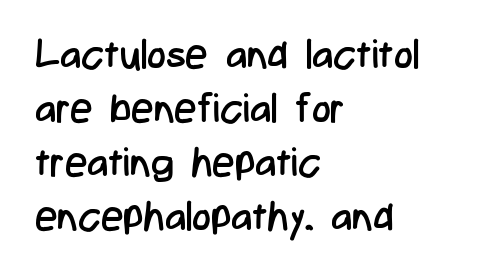
The image shows 40 px regular-weight, condensed sans-serif type, upright; set left-aligned, normal line spacing (1.35x), normal letter spacing, not underlined; low stroke contrast and a medium x-height.
